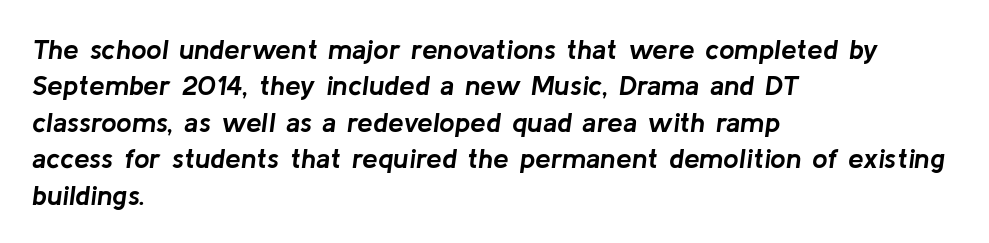
The image shows 28 px semibold type, italic (leaning right); set left-aligned, normal line spacing (1.3x), normal letter spacing, not underlined; low stroke contrast and a medium x-height.
